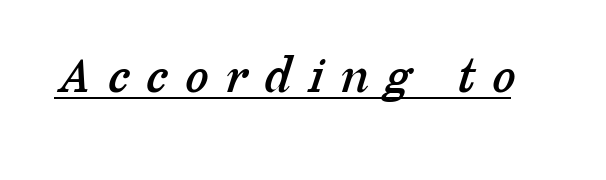
Q: Is the typeface a serif or a sans-serif typeface? A: Serif.
Q: Is the text underlined? A: Yes.
Q: Is the spacing between letters normal or unusually wide? A: Unusually wide.
Q: Width (condensed, normal, or wide)? A: Normal.
Q: Stroke contrast? A: Low.
Q: x-height? A: Medium.
Q: Monospaced? A: No.
